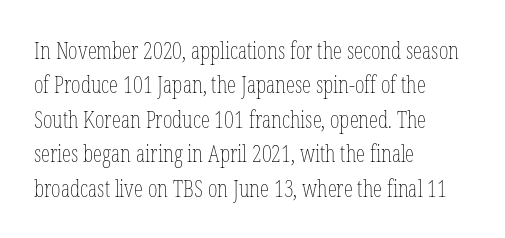
Observe the ordinary spacing: letters are neighbours, not strangers. Only glyphs here, with clear space below each row. Honestly, the row spacing looks completely unremarkable. No letter is thick-stroked: the sample isn't bold.
